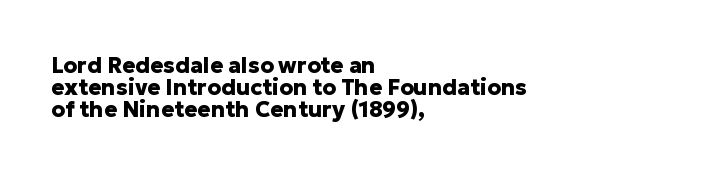
{"italic": "no", "bold": "yes", "underline": "no", "align": "left", "line_spacing": "tight", "line_spacing_ratio": 1.0, "letter_spacing": "normal", "letter_spacing_em": 0.0, "glyph_px": 22}
